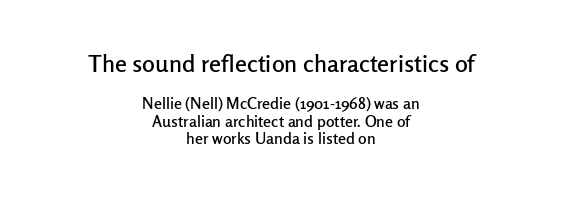
Between these two stacked blocks, the higher one wins on size. In terms of posture, this sample is upright. Where is the straight margin? There isn't one; the lines are centered. Short note: letters normally spaced. Cramped leading. Descender tails drop into unmarked territory.
